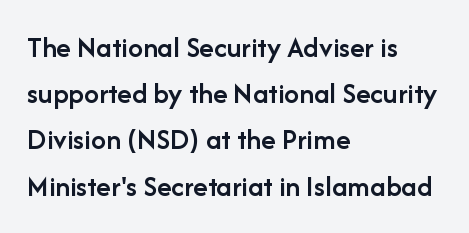
{"serif": "no", "italic": "no", "bold": "semi", "weight": "semibold", "width": "normal", "stroke_contrast": "low", "x_height": "medium", "monospaced": "no", "underline": "no", "align": "left", "line_spacing": "normal", "line_spacing_ratio": 1.54, "letter_spacing": "normal", "letter_spacing_em": 0.0, "glyph_px": 30}
